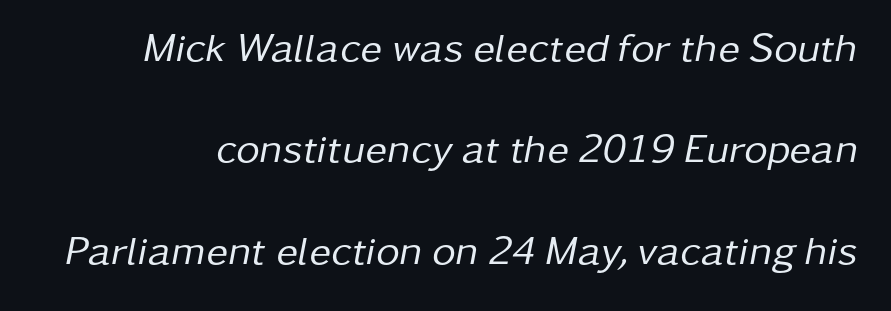
Q: Is the text bold? A: No.
Q: Is the text italic (slanted)? A: Yes, it leans right by about 11 degrees.
Q: Is the text underlined? A: No.
Q: Is the spacing between letters normal or unusually wide? A: Normal.
Q: Is the spacing between lines tight, normal or loose? A: Loose.
Q: Width (condensed, normal, or wide)? A: Normal.
Q: Stroke contrast? A: Low.
Q: x-height? A: Medium.
Q: Monospaced? A: No.
